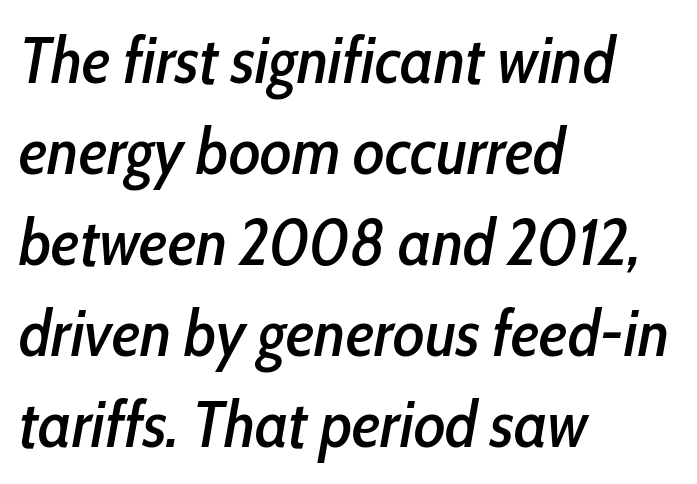
The image shows 66 px condensed type, italic (leaning right); set left-aligned, normal line spacing (1.38x), normal letter spacing, not underlined; low stroke contrast and a medium x-height.
